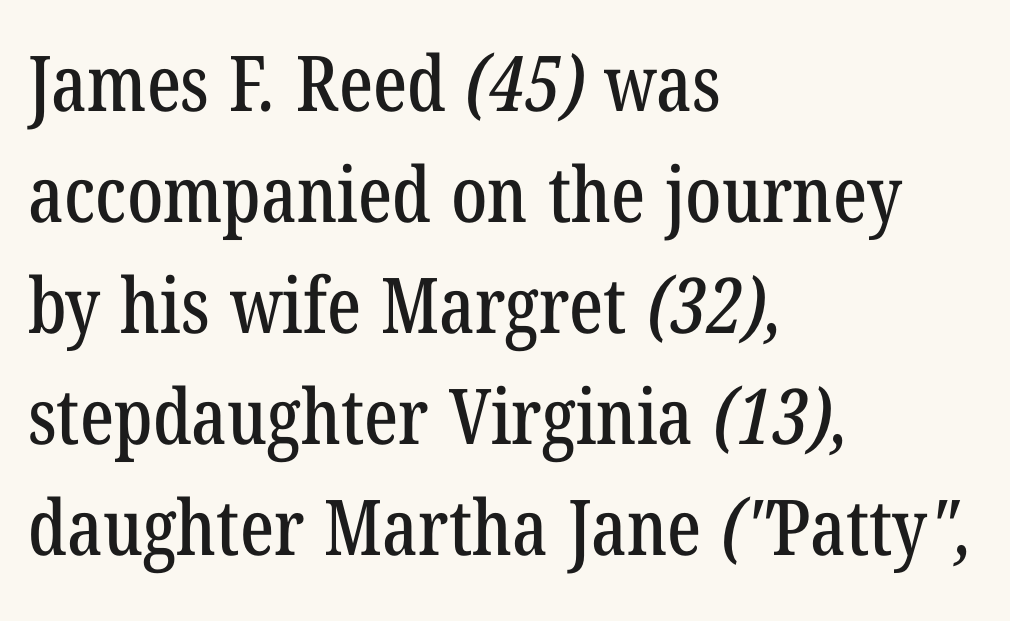
These lines are set flush left with a ragged right edge. Proportional: the letters do not fall into vertical columns. You could call the tracking neutral — neither tight nor loose. Vertically, the passage feels balanced, rows spaced as you'd expect.
